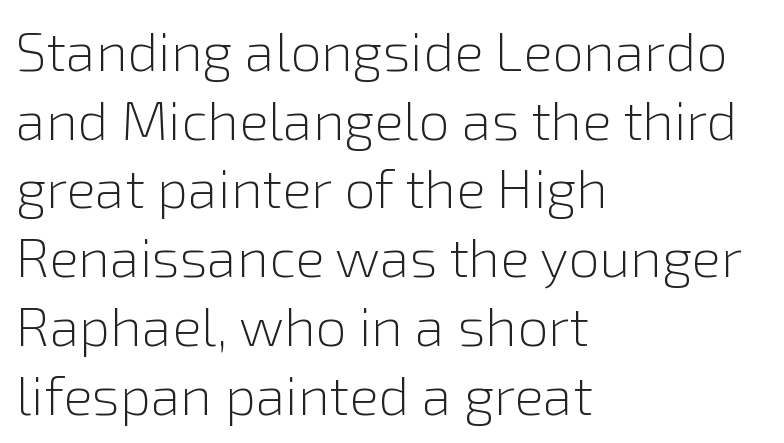
Q: Is the text bold? A: No.
Q: Is the text italic (slanted)? A: No, it is upright.
Q: Is the typeface a serif or a sans-serif typeface? A: Sans-serif.
Q: Is the text underlined? A: No.
Q: How is the paragraph aligned? A: Left-aligned.
Q: Is the spacing between letters normal or unusually wide? A: Normal.
Q: Is the spacing between lines tight, normal or loose? A: Normal.
Q: Width (condensed, normal, or wide)? A: Normal.
Q: Stroke contrast? A: Low.
Q: x-height? A: Medium.
Q: Monospaced? A: No.
